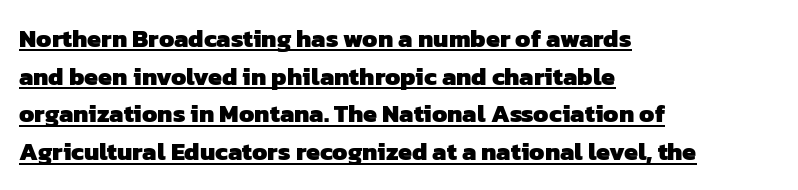
Q: Is the text bold? A: Yes.
Q: Is the text underlined? A: Yes.
Q: How is the paragraph aligned? A: Left-aligned.
Q: Is the spacing between letters normal or unusually wide? A: Normal.
Q: Is the spacing between lines tight, normal or loose? A: Normal.
